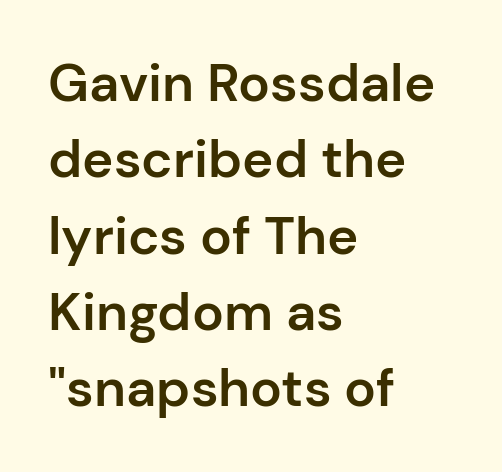
{"serif": "no", "italic": "no", "bold": "semi", "weight": "semibold", "width": "normal", "stroke_contrast": "low", "x_height": "medium", "monospaced": "no", "underline": "no", "align": "left", "line_spacing": "normal", "line_spacing_ratio": 1.44, "letter_spacing": "normal", "letter_spacing_em": 0.0, "glyph_px": 53}
